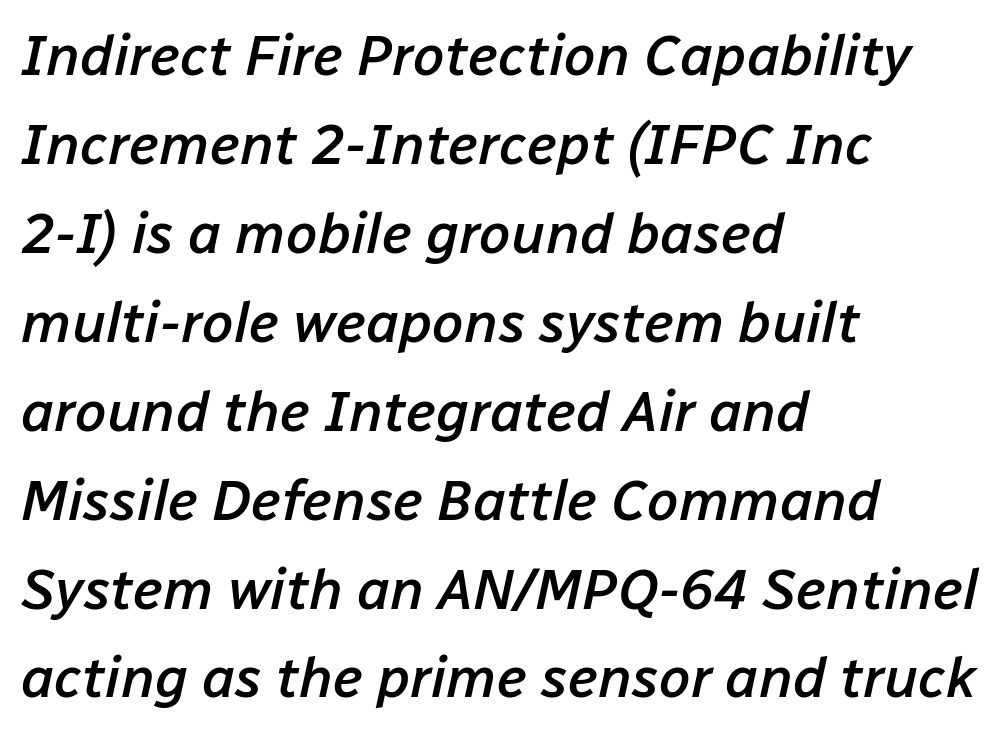
The rendering anchors every line to the left-hand side. Tracking here is standard; glyphs follow each other at the usual distance. This sample has the flowing, uneven cadence of proportional lettering. Every letter is mildly thick-stroked: semibold rather than bold. If you measured baseline to baseline, you'd find a middling distance. Clear beneath every line of the passage.
